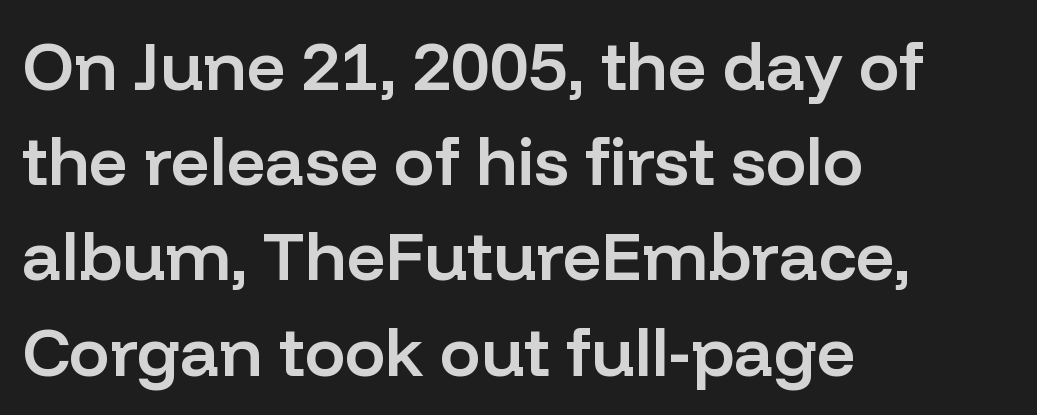
This rendering uses left alignment, leaving the right contour irregular. The typesetting leans somewhat heavy: a semibold. Letterform terminals end flat and unadorned throughout the passage. Every character sits straight up, as roman type does. What stands out about the letter spacing? Nothing — it is the standard amount. This sample has the flowing, uneven cadence of proportional lettering.
